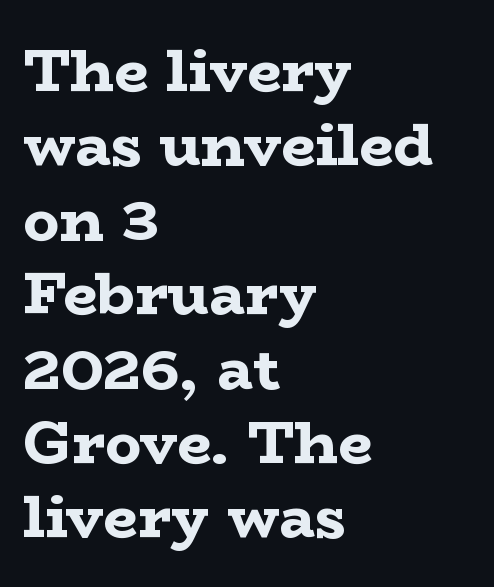
The image shows 60 px bold, wide serif type, upright; set left-aligned, line spacing 1.24x, normal letter spacing, not underlined; low stroke contrast and a medium x-height.
